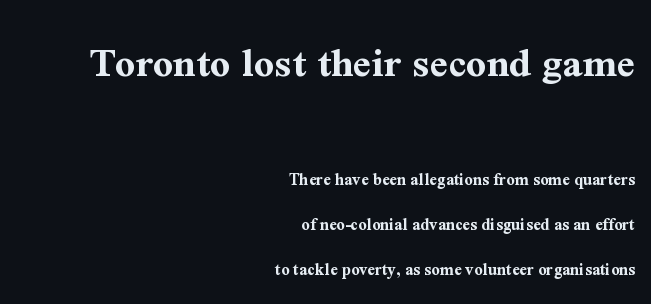
No extra tracking has been applied to these lines. The leading is generous, giving the passage an open texture. Think of a printed novel: that variable character pitch is what you see here. The passage shown begins with its larger block and ends with its smaller one. The axis of the letterforms is exactly vertical.
